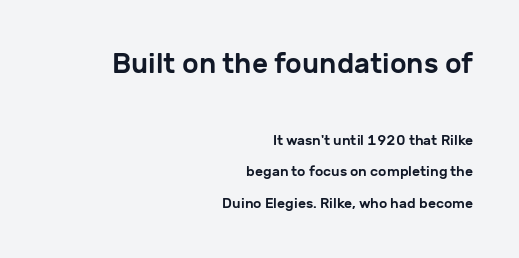
Q: Is the text italic (slanted)? A: No, it is upright.
Q: Is the typeface a serif or a sans-serif typeface? A: Sans-serif.
Q: Is the text underlined? A: No.
Q: How is the paragraph aligned? A: Right-aligned.
Q: Is the spacing between letters normal or unusually wide? A: Normal.
Q: Is the spacing between lines tight, normal or loose? A: Loose.
Q: Which block of text is set in a larger size, the first (top) or the second (bottom)? A: The first (top) one.
Q: Width (condensed, normal, or wide)? A: Normal.
Q: Stroke contrast? A: Low.
Q: x-height? A: Medium.
Q: Monospaced? A: No.
